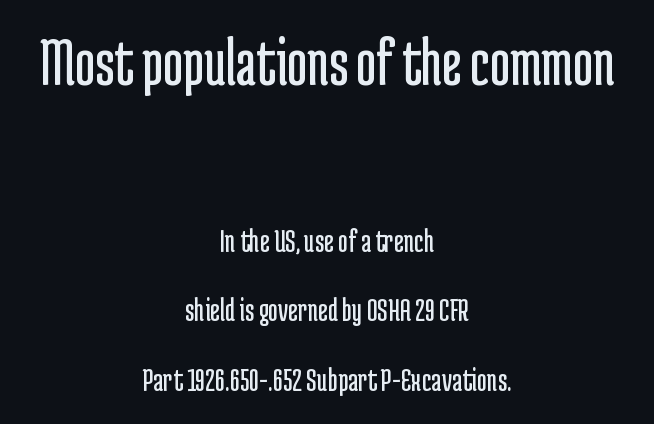
Q: Is the text bold? A: No.
Q: Is the text italic (slanted)? A: No, it is upright.
Q: Is the typeface a serif or a sans-serif typeface? A: Sans-serif.
Q: Is the text underlined? A: No.
Q: How is the paragraph aligned? A: Centered.
Q: Is the spacing between letters normal or unusually wide? A: Normal.
Q: Is the spacing between lines tight, normal or loose? A: Loose.
Q: Which block of text is set in a larger size, the first (top) or the second (bottom)? A: The first (top) one.
Q: Width (condensed, normal, or wide)? A: Condensed.
Q: Stroke contrast? A: Low.
Q: x-height? A: Medium.
Q: Monospaced? A: No.
